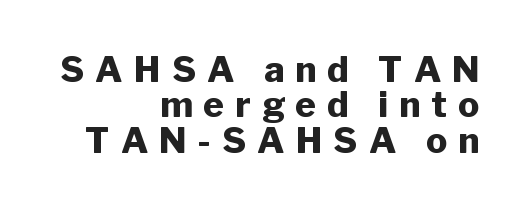
{"serif": "no", "italic": "no", "bold": "yes", "weight": "heavy", "width": "normal", "stroke_contrast": "low", "x_height": "medium", "monospaced": "no", "underline": "no", "align": "right", "line_spacing": "tight", "line_spacing_ratio": 1.01, "letter_spacing": "wide", "letter_spacing_em": 0.32, "glyph_px": 35}
